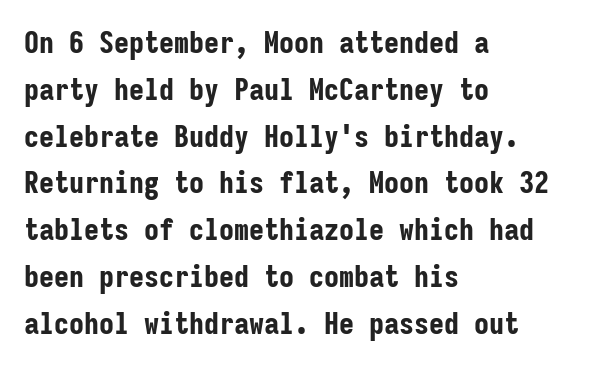
Q: Is the text bold? A: Yes.
Q: Is the text italic (slanted)? A: No, it is upright.
Q: Is the typeface a serif or a sans-serif typeface? A: Sans-serif.
Q: Is the text underlined? A: No.
Q: How is the paragraph aligned? A: Left-aligned.
Q: Is the spacing between letters normal or unusually wide? A: Normal.
Q: Is the spacing between lines tight, normal or loose? A: Normal.
Q: Width (condensed, normal, or wide)? A: Condensed.
Q: Stroke contrast? A: Low.
Q: x-height? A: Medium.
Q: Monospaced? A: Yes.
